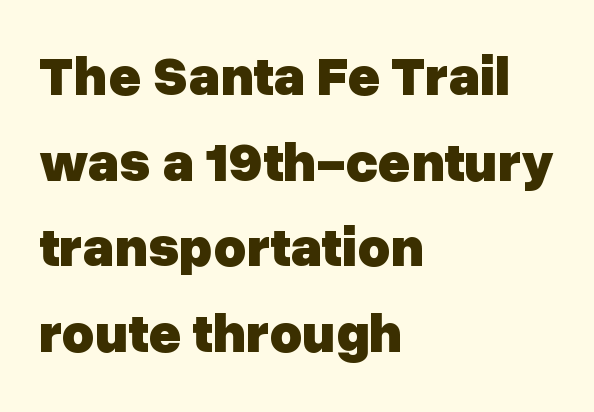
{"serif": "no", "italic": "no", "bold": "yes", "weight": "heavy", "width": "normal", "stroke_contrast": "low", "x_height": "medium", "monospaced": "no", "underline": "no", "align": "left", "line_spacing": "normal", "line_spacing_ratio": 1.53, "letter_spacing": "normal", "letter_spacing_em": 0.0, "glyph_px": 56}
